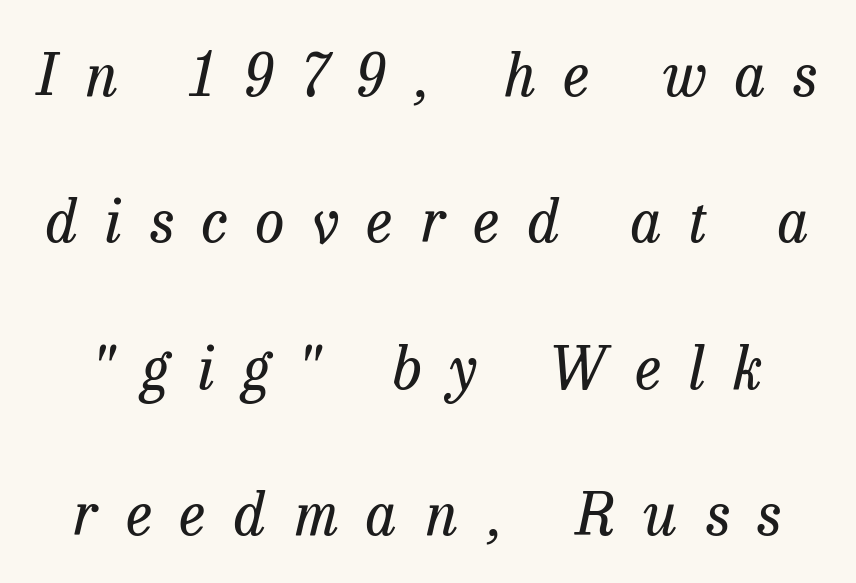
{"serif": "yes", "italic": "yes", "lean": "right", "slant_degrees": 13, "bold": "no", "weight": "regular", "width": "normal", "stroke_contrast": "low", "x_height": "medium", "monospaced": "no", "underline": "no", "line_spacing": "loose", "line_spacing_ratio": 2.48, "letter_spacing": "wide", "letter_spacing_em": 0.48, "glyph_px": 59}
